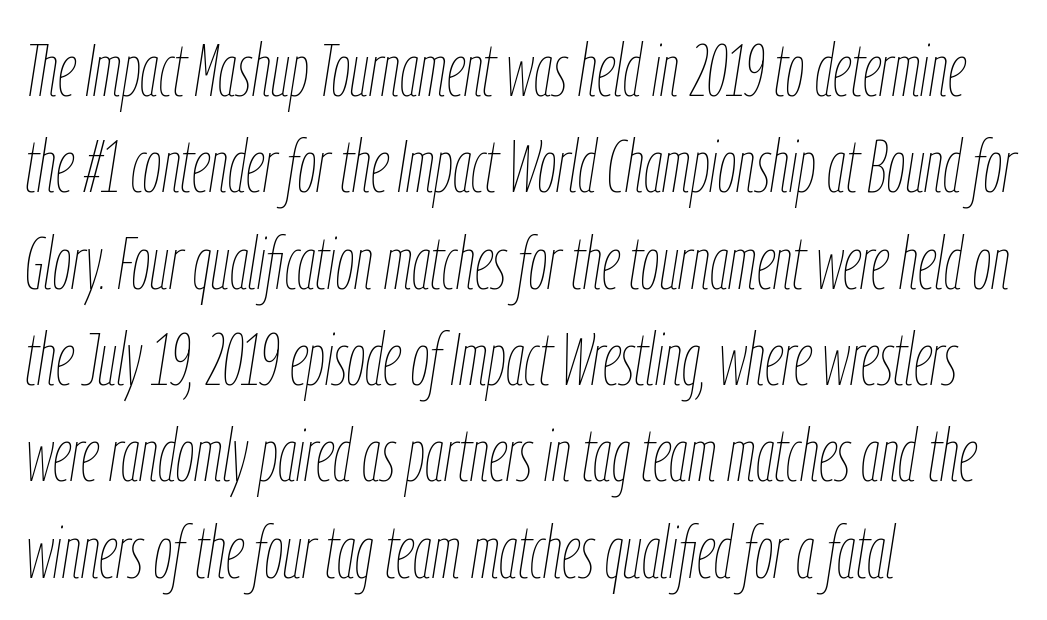
Caption: standard tracking, unaltered. This block has exactly the height ordinary leading produces. Which margin do the lines hug? The left one — the right edge is uneven. The specimen omits any rule beneath the text block's lines. The lettering tilts uniformly, giving the passage an italic look.
